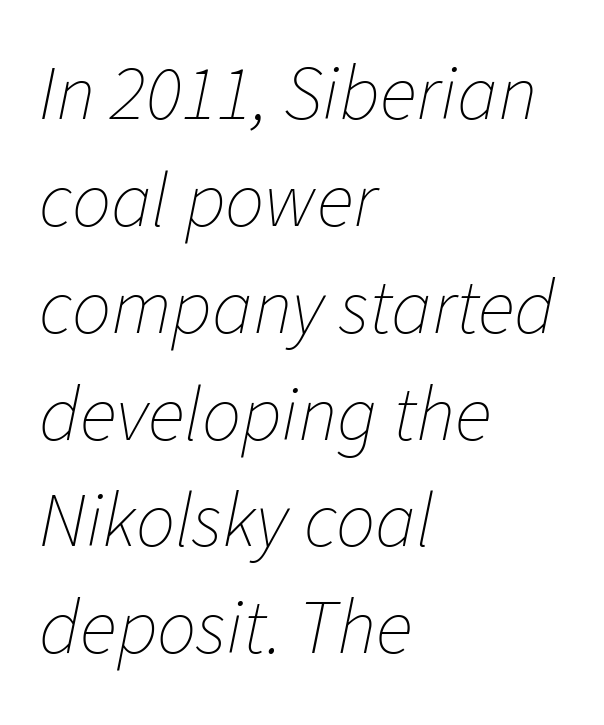
{"italic": "yes", "lean": "right", "slant_degrees": 11, "bold": "no", "weight": "thin", "width": "normal", "stroke_contrast": "low", "x_height": "medium", "monospaced": "no", "underline": "no", "align": "left", "line_spacing": "normal", "line_spacing_ratio": 1.37, "letter_spacing": "normal", "letter_spacing_em": 0.0, "glyph_px": 78}
